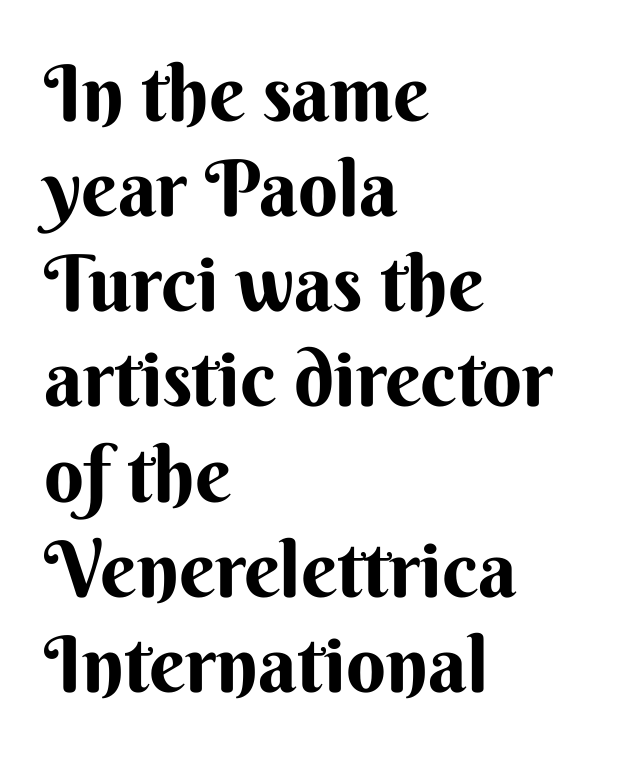
Q: Is the text italic (slanted)? A: No, it is upright.
Q: Is the typeface a serif or a sans-serif typeface? A: Sans-serif.
Q: Is the text underlined? A: No.
Q: How is the paragraph aligned? A: Left-aligned.
Q: Is the spacing between letters normal or unusually wide? A: Normal.
Q: Width (condensed, normal, or wide)? A: Normal.
Q: Stroke contrast? A: Medium.
Q: x-height? A: Small.
Q: Monospaced? A: No.
